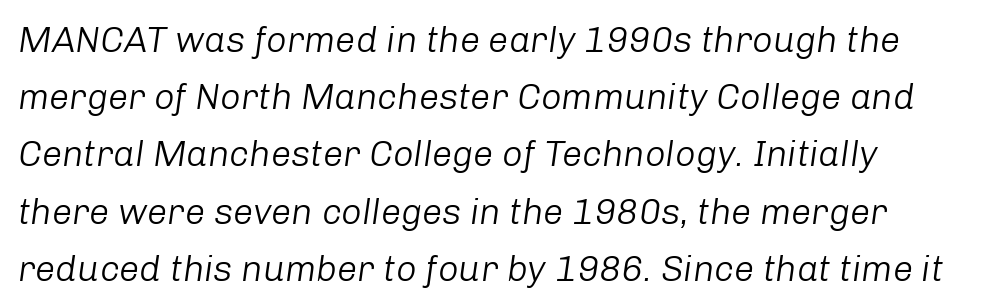
The image shows 36 px light type, italic (leaning right); set normal line spacing (1.59x), normal letter spacing, not underlined; low stroke contrast and a medium x-height.
